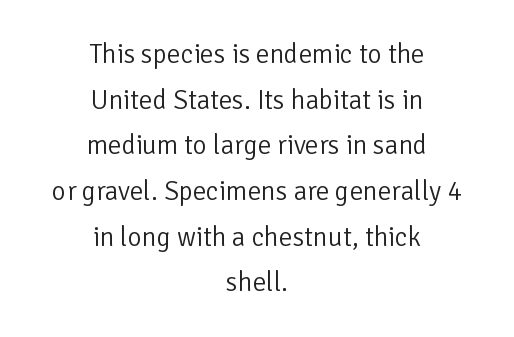
Q: Is the text bold? A: No.
Q: Is the text italic (slanted)? A: No, it is upright.
Q: Is the text underlined? A: No.
Q: How is the paragraph aligned? A: Centered.
Q: Is the spacing between letters normal or unusually wide? A: Normal.
Q: Is the spacing between lines tight, normal or loose? A: Normal.
